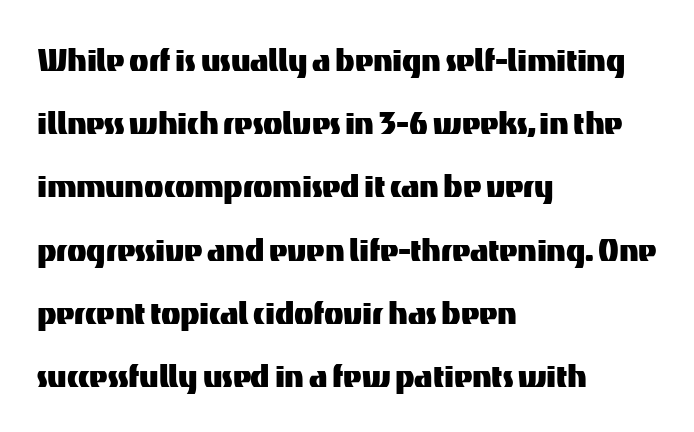
{"serif": "no", "italic": "no", "width": "normal", "stroke_contrast": "medium", "x_height": "medium", "monospaced": "no", "underline": "no", "align": "left", "line_spacing": "normal", "line_spacing_ratio": 1.58, "letter_spacing": "normal", "letter_spacing_em": 0.0, "glyph_px": 40}
